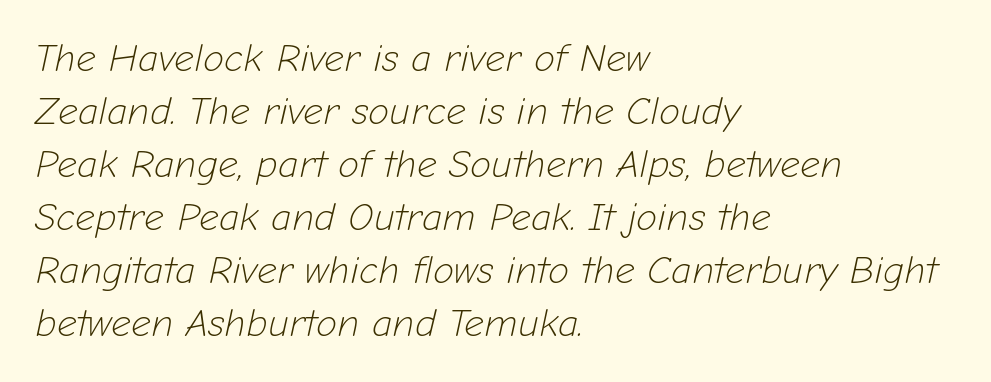
The ragged edge is on the right, which tells us the setting is flush left. Plain, unruled lines of type. Tracking here is standard; glyphs follow each other at the usual distance. Proportional: the letters do not fall into vertical columns. The axis of the letterforms is tilted away from vertical. The letters look calm and open, with moderate or lighter stems.
